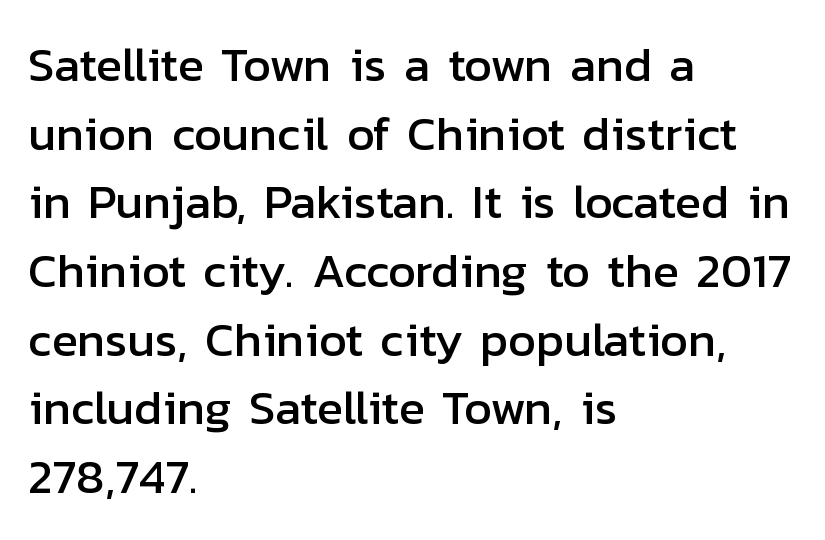
Q: Is the text italic (slanted)? A: No, it is upright.
Q: Is the typeface a serif or a sans-serif typeface? A: Sans-serif.
Q: Is the text underlined? A: No.
Q: How is the paragraph aligned? A: Left-aligned.
Q: Is the spacing between letters normal or unusually wide? A: Normal.
Q: Is the spacing between lines tight, normal or loose? A: Normal.
Q: Width (condensed, normal, or wide)? A: Normal.
Q: Stroke contrast? A: Low.
Q: x-height? A: Medium.
Q: Monospaced? A: No.
